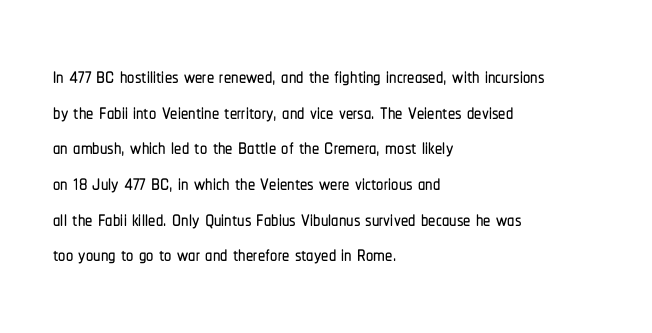
{"serif": "no", "italic": "no", "width": "condensed", "stroke_contrast": "low", "x_height": "medium", "monospaced": "no", "underline": "no", "align": "left", "line_spacing_ratio": 1.23, "letter_spacing": "normal", "letter_spacing_em": 0.0, "glyph_px": 29}
